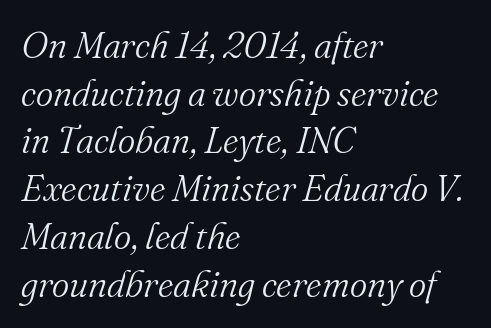
The image shows 37 px light serif type, italic (leaning right); set left-aligned, normal line spacing (1.29x), normal letter spacing, not underlined; medium stroke contrast and a small x-height.
